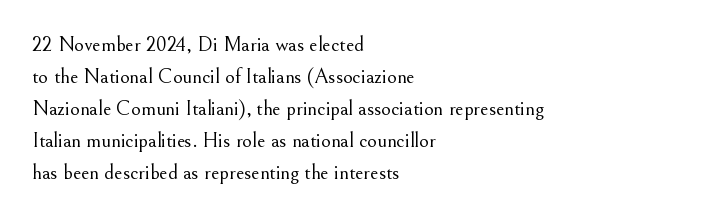
Q: Is the text bold? A: No.
Q: Is the text italic (slanted)? A: No, it is upright.
Q: Is the text underlined? A: No.
Q: How is the paragraph aligned? A: Left-aligned.
Q: Is the spacing between letters normal or unusually wide? A: Normal.
Q: Is the spacing between lines tight, normal or loose? A: Normal.
